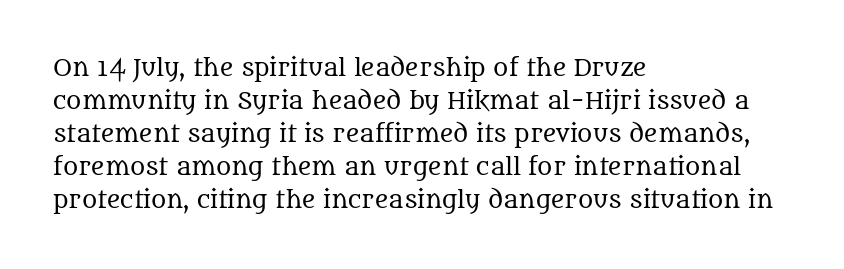
Q: Is the text bold? A: No.
Q: Is the text italic (slanted)? A: No, it is upright.
Q: Is the text underlined? A: No.
Q: How is the paragraph aligned? A: Left-aligned.
Q: Is the spacing between letters normal or unusually wide? A: Normal.
Q: Is the spacing between lines tight, normal or loose? A: Normal.
